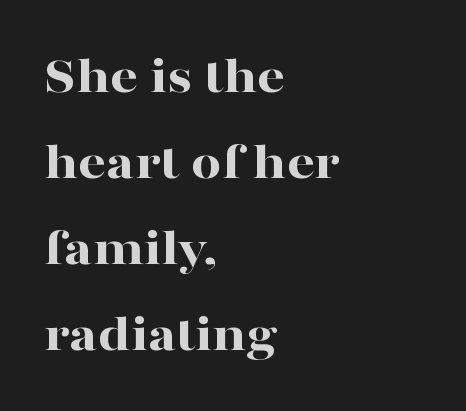
Q: Is the text bold? A: Yes.
Q: Is the text italic (slanted)? A: No, it is upright.
Q: Is the typeface a serif or a sans-serif typeface? A: Serif.
Q: Is the text underlined? A: No.
Q: How is the paragraph aligned? A: Left-aligned.
Q: Is the spacing between letters normal or unusually wide? A: Normal.
Q: Is the spacing between lines tight, normal or loose? A: Normal.
Q: Width (condensed, normal, or wide)? A: Wide.
Q: Stroke contrast? A: High.
Q: x-height? A: Medium.
Q: Monospaced? A: No.
